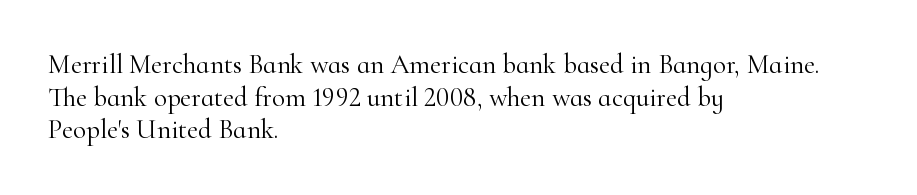
{"italic": "no", "bold": "no", "underline": "no", "align": "left", "line_spacing_ratio": 1.21, "letter_spacing": "normal", "letter_spacing_em": 0.0, "glyph_px": 27}
